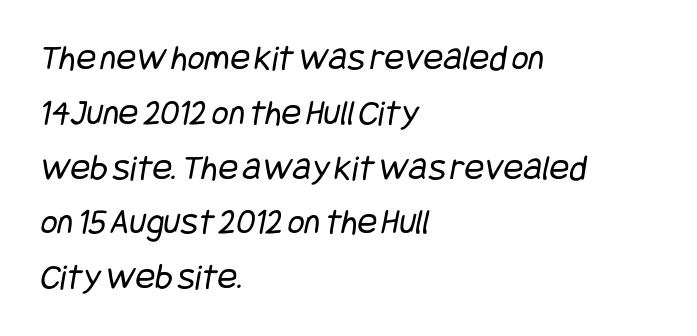
The image shows 37 px regular-weight, condensed sans-serif type; set left-aligned, normal line spacing (1.48x), normal letter spacing, not underlined; low stroke contrast and a large x-height.
